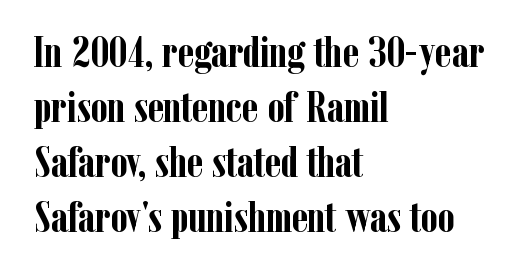
In CSS terms this would be text-align: left. Is there any slant? The stems are plumb. The gap between lines stays unmarked. The glyphs in this specimen are seriffed. Bold? Absolutely — the strokes are thick and heavy. Looks like regular typesetting: each glyph gets only the width it needs.
